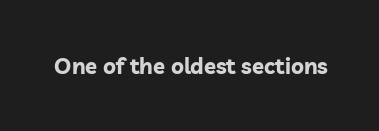
Short note: letters normally spaced. Words float on clear page, feet unadorned. The letters stand upright; this is a roman face. Heavy, bold letterforms.
